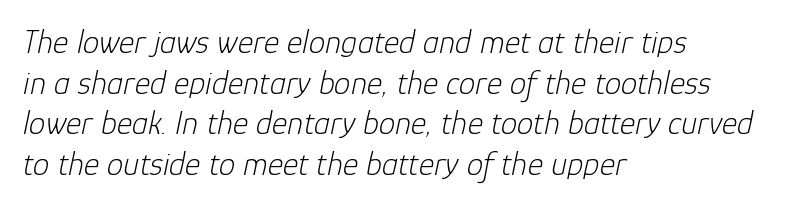
Underlining? Definitely not there. Here the glyphs are tracked normally, forming tight word shapes. You could not count columns in this text — the font is proportionally spaced. Where is the straight margin? On the left.
